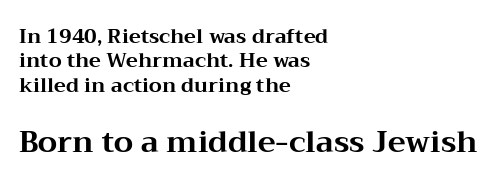
Q: Is the text bold? A: Yes.
Q: Is the text italic (slanted)? A: No, it is upright.
Q: Is the typeface a serif or a sans-serif typeface? A: Serif.
Q: Is the text underlined? A: No.
Q: How is the paragraph aligned? A: Left-aligned.
Q: Is the spacing between letters normal or unusually wide? A: Normal.
Q: Which block of text is set in a larger size, the first (top) or the second (bottom)? A: The second (bottom) one.
Q: Width (condensed, normal, or wide)? A: Wide.
Q: Stroke contrast? A: Medium.
Q: x-height? A: Medium.
Q: Monospaced? A: No.
